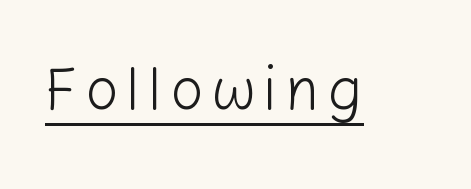
The image shows 59 px light sans-serif type, upright; set underlined; low stroke contrast and a medium x-height.
